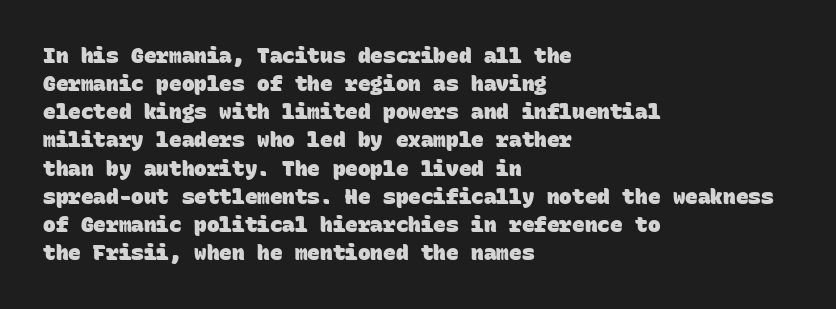
Q: Is the text bold? A: Yes.
Q: Is the text underlined? A: No.
Q: How is the paragraph aligned? A: Left-aligned.
Q: Is the spacing between letters normal or unusually wide? A: Normal.
Q: Is the spacing between lines tight, normal or loose? A: Normal.
